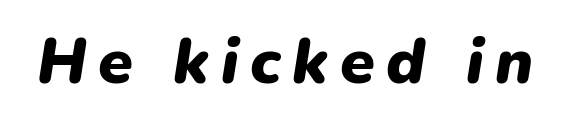
The image shows 63 px heavy type, italic (leaning right); set not underlined; low stroke contrast and a medium x-height.
